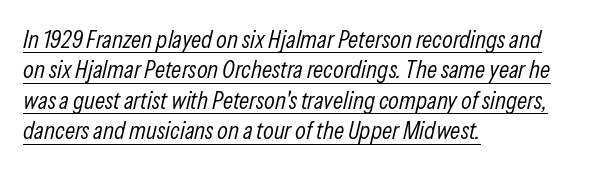
The image shows 25 px text type, italic (leaning right); set left-aligned, line spacing 1.22x, normal letter spacing, underlined.
